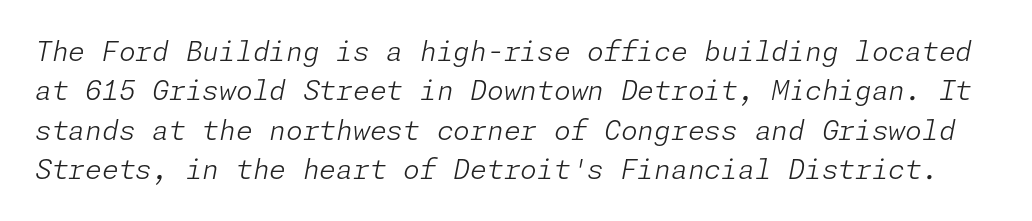
Q: Is the text bold? A: No.
Q: Is the text italic (slanted)? A: Yes, it leans right by about 11 degrees.
Q: Is the text underlined? A: No.
Q: Is the spacing between letters normal or unusually wide? A: Normal.
Q: Is the spacing between lines tight, normal or loose? A: Normal.
